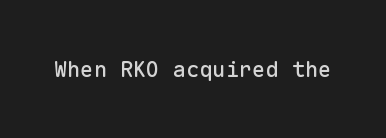
{"italic": "no", "underline": "no", "letter_spacing": "normal", "letter_spacing_em": 0.0, "glyph_px": 22}
